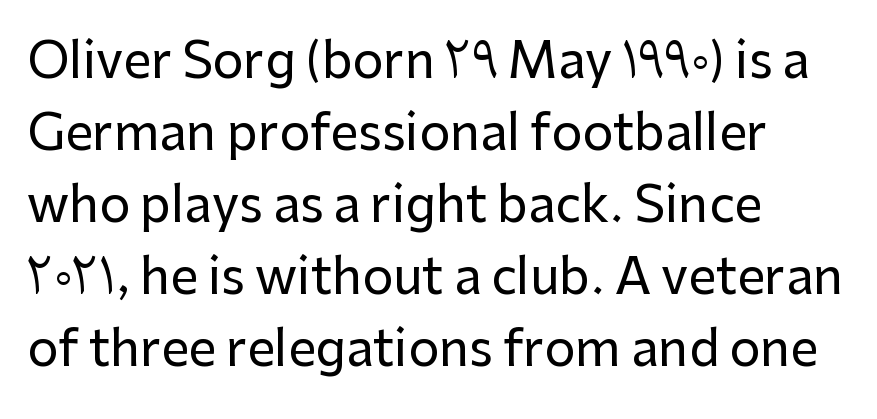
The image shows 49 px sans-serif type, upright; set left-aligned, normal line spacing (1.47x), normal letter spacing, not underlined; low stroke contrast and a medium x-height.
